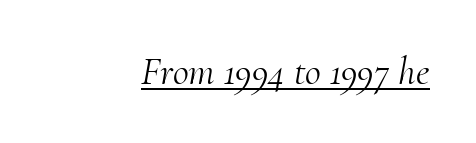
The image shows 39 px light serif type, italic (leaning right); set normal letter spacing, underlined; medium stroke contrast and a small x-height.
